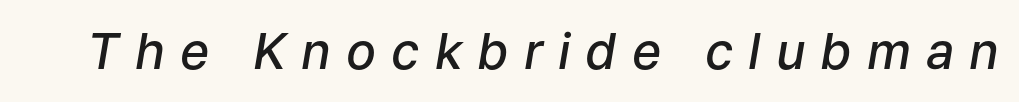
Spacing between characters has been opened up far beyond the box default. Typesetter's note: demi weight, one step under bold. Each letter keeps its own natural width here, so spacing adapts to shape. Looking at the ascenders, they clearly lean. Quick note: underline off.
